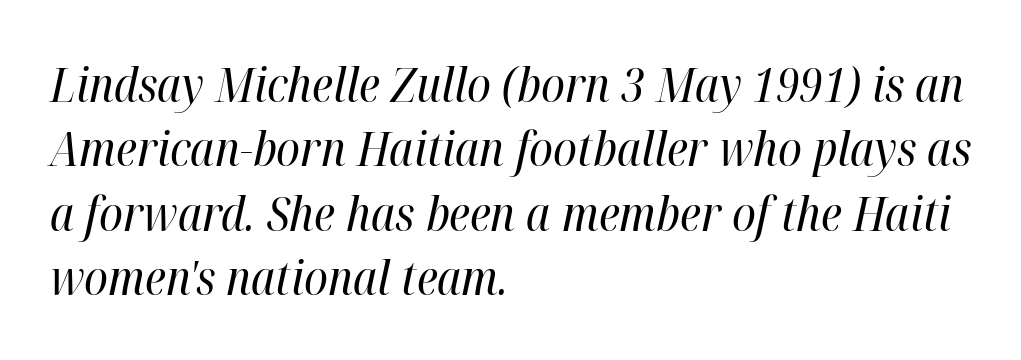
{"italic": "yes", "lean": "right", "slant_degrees": 12, "bold": "no", "weight": "regular", "width": "condensed", "stroke_contrast": "high", "x_height": "medium", "monospaced": "no", "underline": "no", "align": "left", "line_spacing": "normal", "line_spacing_ratio": 1.34, "letter_spacing": "normal", "letter_spacing_em": 0.0, "glyph_px": 48}
